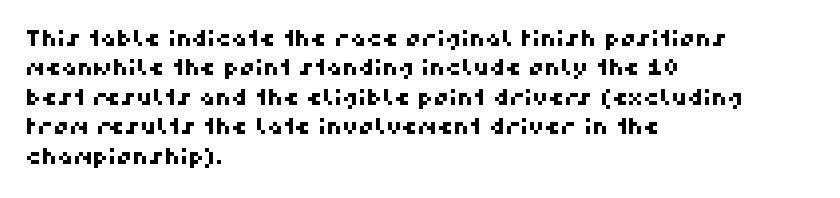
Beneath every word, the page is bare. Caption: multi-line text, flush left, ragged right. In terms of leading, this rendering sits right in the middle. This rendering leaves character spacing at its baseline value.
